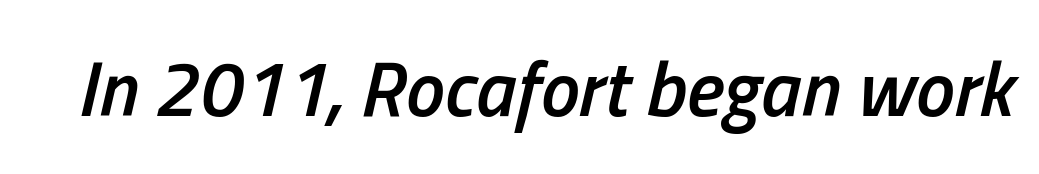
Is this a fixed-width face? No — the glyphs have proportional, varying widths. Glyph-to-glyph distance matches everyday printed text. Check under the words: just untouched page. Style check: oblique.
